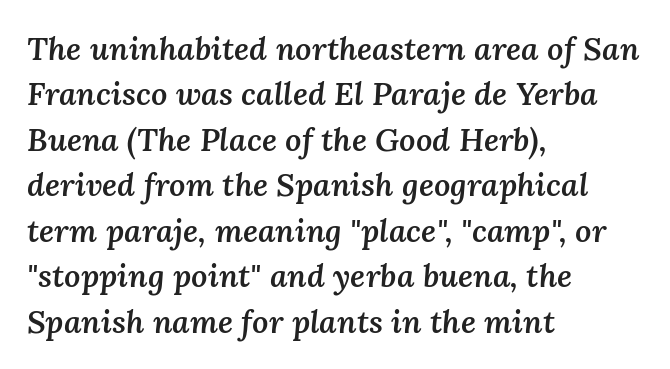
Q: Is the text bold? A: Semi-bold.
Q: Is the text italic (slanted)? A: Yes, it leans right by about 3 degrees.
Q: Is the text underlined? A: No.
Q: How is the paragraph aligned? A: Left-aligned.
Q: Is the spacing between letters normal or unusually wide? A: Normal.
Q: Is the spacing between lines tight, normal or loose? A: Normal.
Q: Width (condensed, normal, or wide)? A: Normal.
Q: Stroke contrast? A: Medium.
Q: x-height? A: Medium.
Q: Monospaced? A: No.
